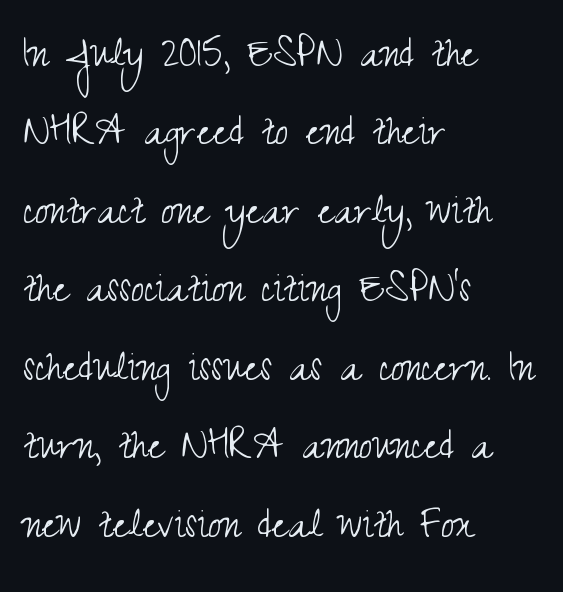
The image shows 47 px light, condensed sans-serif type, upright; set left-aligned, normal line spacing (1.67x), normal letter spacing, not underlined; medium stroke contrast and a small x-height.
